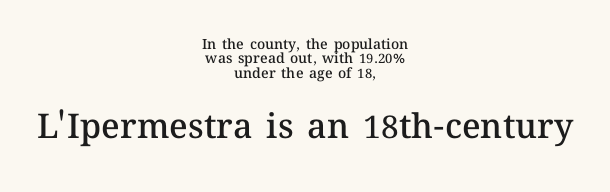
Q: Is the text bold? A: Semi-bold.
Q: Is the text italic (slanted)? A: No, it is upright.
Q: Is the text underlined? A: No.
Q: How is the paragraph aligned? A: Centered.
Q: Is the spacing between letters normal or unusually wide? A: Normal.
Q: Is the spacing between lines tight, normal or loose? A: Tight.
Q: Which block of text is set in a larger size, the first (top) or the second (bottom)? A: The second (bottom) one.
Q: Width (condensed, normal, or wide)? A: Normal.
Q: Stroke contrast? A: Medium.
Q: x-height? A: Medium.
Q: Monospaced? A: No.
